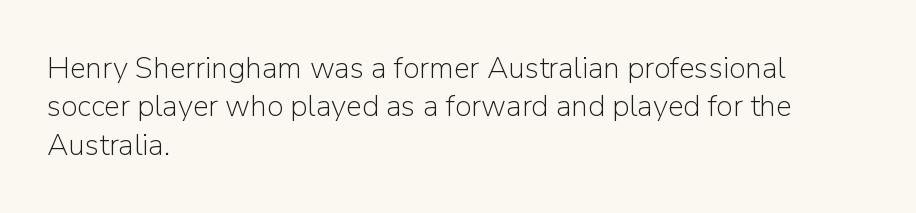
Glance below the letters and you will spot only blank space. Upright lettering throughout. Each letter's strokes conclude bluntly, with no projecting serifs. You could not count columns in this text — the font is proportionally spaced.
